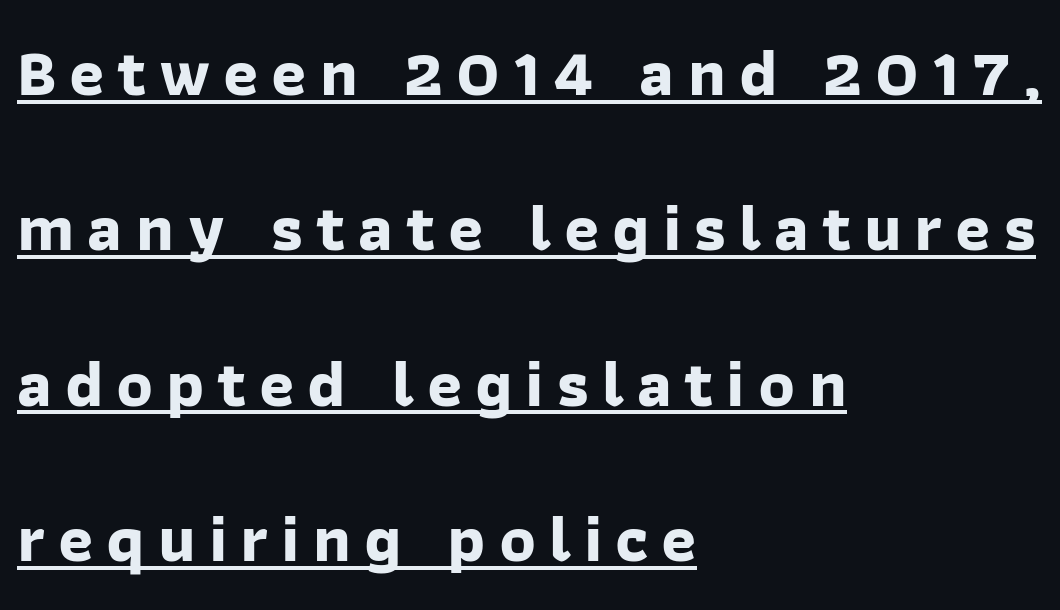
The image shows 67 px bold sans-serif type; set left-aligned, loose line spacing (2.32x), underlined; low stroke contrast and a medium x-height.
